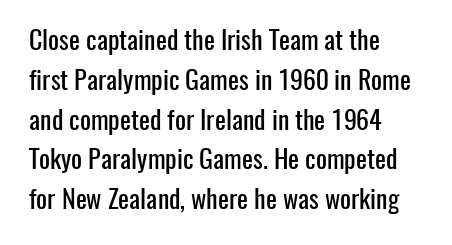
The image shows 26 px text type, upright; set left-aligned, normal line spacing (1.53x), normal letter spacing, not underlined.
